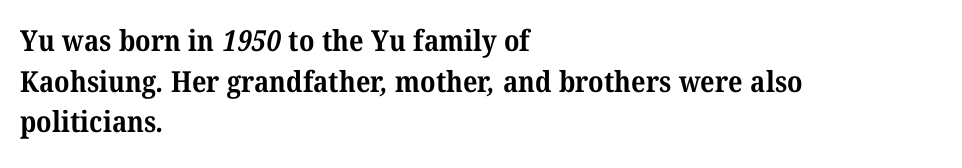
The image shows 29 px bold serif type; set left-aligned, normal line spacing (1.4x), normal letter spacing, not underlined; medium stroke contrast and a medium x-height.
